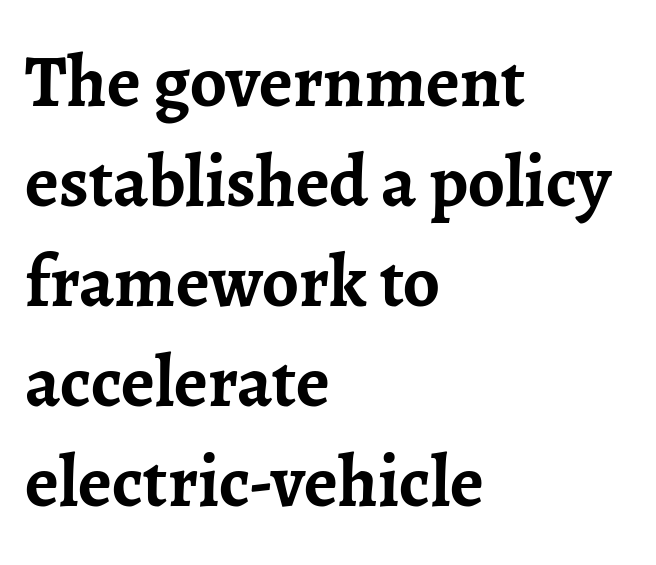
Is this a fixed-width face? No — the glyphs have proportional, varying widths. Note: serifs present on the glyphs. Successive baselines arrive at the customary interval. Upright lettering throughout. Alignment: flush left.
